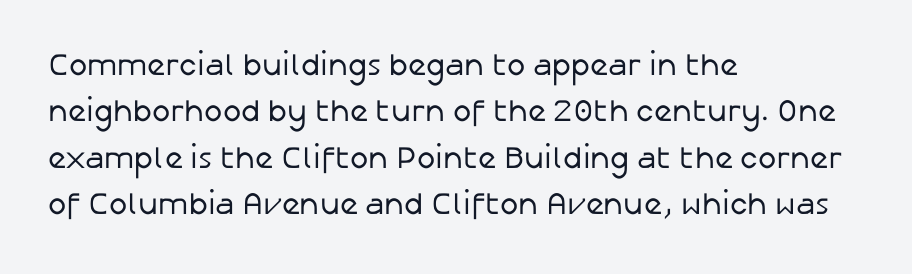
{"serif": "no", "italic": "no", "bold": "no", "weight": "regular", "width": "normal", "stroke_contrast": "low", "x_height": "medium", "monospaced": "no", "underline": "no", "align": "left", "line_spacing": "normal", "line_spacing_ratio": 1.5, "letter_spacing": "normal", "letter_spacing_em": 0.0, "glyph_px": 31}
